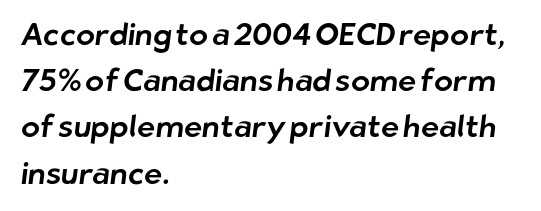
Q: Is the typeface a serif or a sans-serif typeface? A: Sans-serif.
Q: Is the text underlined? A: No.
Q: How is the paragraph aligned? A: Left-aligned.
Q: Is the spacing between letters normal or unusually wide? A: Normal.
Q: Is the spacing between lines tight, normal or loose? A: Normal.
Q: Width (condensed, normal, or wide)? A: Normal.
Q: Stroke contrast? A: Low.
Q: x-height? A: Medium.
Q: Monospaced? A: No.
